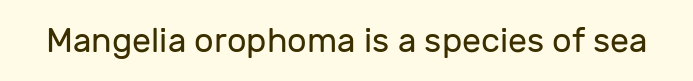
The rendering keeps characters at their native spacing. Serif or sans? Sans — the stroke terminals are bare. Heaviness? Minimal to ordinary, like unemphasized prose. This sample uses an upright cut, with every glyph sitting square on the baseline. Proportional: the letters do not fall into vertical columns. Glance below the letters and you will spot only blank space.
